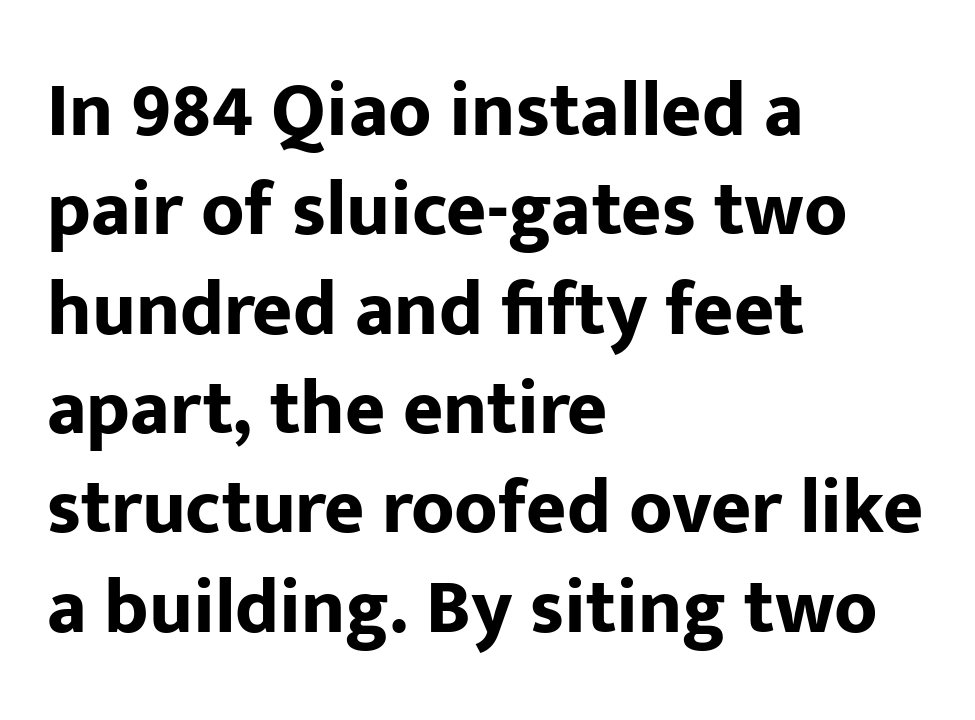
The image shows 77 px bold sans-serif type, upright; set left-aligned, normal line spacing (1.29x), normal letter spacing, not underlined; low stroke contrast and a medium x-height.
